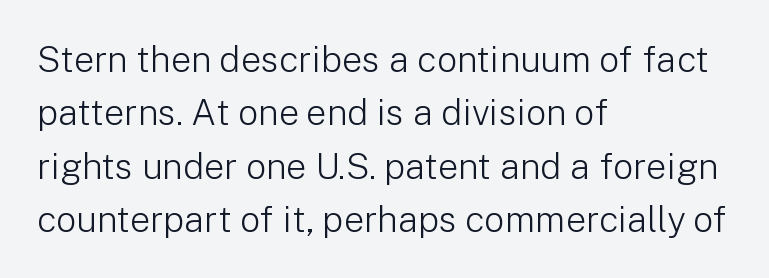
{"serif": "no", "italic": "no", "bold": "no", "weight": "light", "width": "normal", "stroke_contrast": "low", "x_height": "medium", "monospaced": "no", "underline": "no", "align": "left", "line_spacing": "normal", "line_spacing_ratio": 1.48, "letter_spacing": "normal", "letter_spacing_em": 0.0, "glyph_px": 36}
